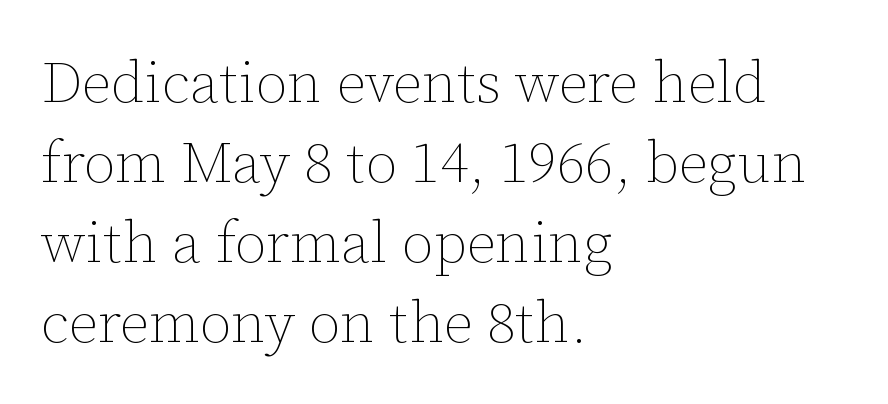
The image shows 58 px thin type, upright; set left-aligned, normal line spacing (1.38x), normal letter spacing, not underlined; low stroke contrast and a medium x-height.
